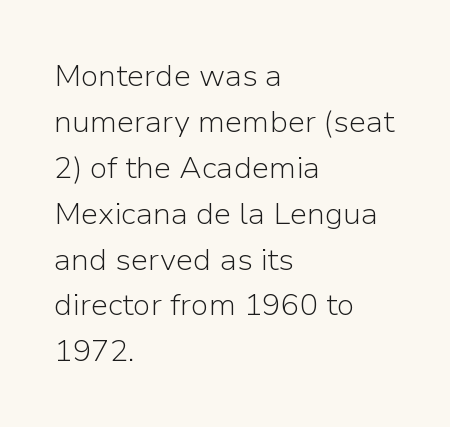
The letterforms sit at book weight or below. This rendering leaves character spacing at its baseline value. You can tell it's not italic because the verticals are truly vertical. The rows are spaced the way most documents space them.
